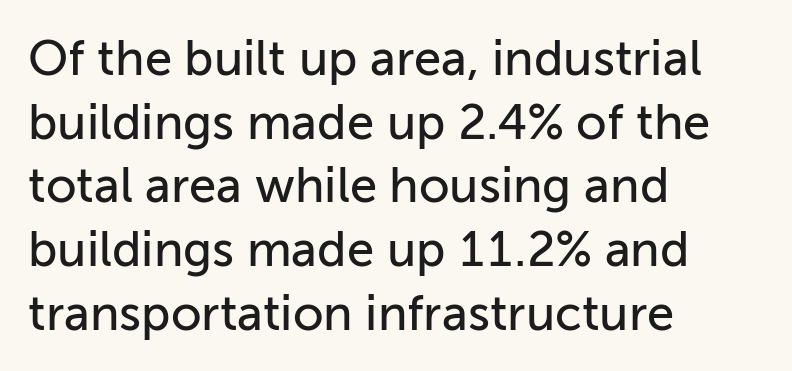
Q: Is the text italic (slanted)? A: No, it is upright.
Q: Is the typeface a serif or a sans-serif typeface? A: Sans-serif.
Q: Is the text underlined? A: No.
Q: How is the paragraph aligned? A: Left-aligned.
Q: Is the spacing between letters normal or unusually wide? A: Normal.
Q: Is the spacing between lines tight, normal or loose? A: Normal.
Q: Width (condensed, normal, or wide)? A: Normal.
Q: Stroke contrast? A: Low.
Q: x-height? A: Medium.
Q: Monospaced? A: No.
